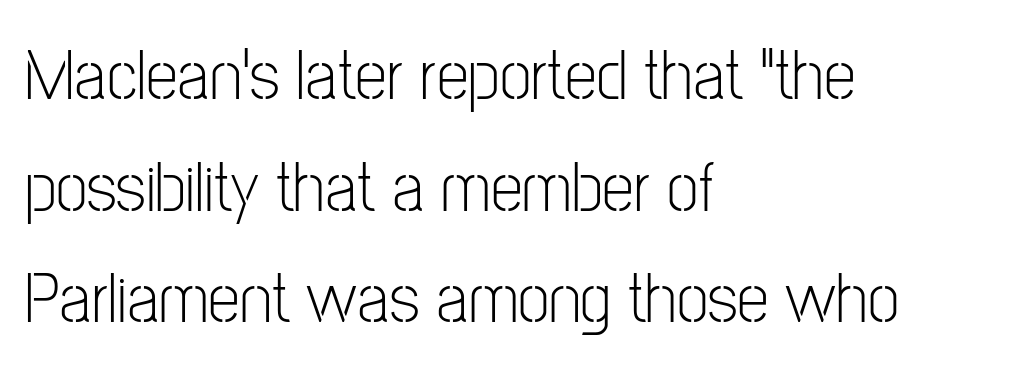
{"serif": "no", "italic": "no", "bold": "no", "weight": "light", "width": "condensed", "stroke_contrast": "low", "x_height": "medium", "monospaced": "no", "underline": "no", "align": "left", "line_spacing": "normal", "line_spacing_ratio": 1.55, "letter_spacing": "normal", "letter_spacing_em": 0.0, "glyph_px": 72}
